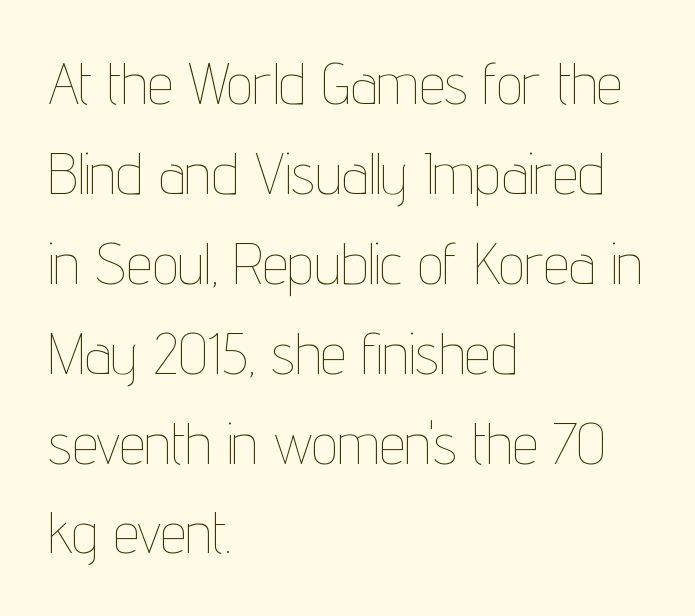
The image shows 58 px thin, condensed type, upright; set left-aligned, normal line spacing (1.55x), normal letter spacing, not underlined; low stroke contrast and a medium x-height.
